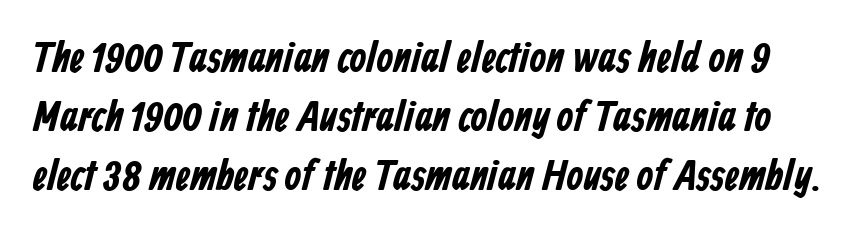
Q: Is the text bold? A: Yes.
Q: Is the typeface a serif or a sans-serif typeface? A: Sans-serif.
Q: Is the text underlined? A: No.
Q: Is the spacing between letters normal or unusually wide? A: Normal.
Q: Is the spacing between lines tight, normal or loose? A: Normal.
Q: Width (condensed, normal, or wide)? A: Condensed.
Q: Stroke contrast? A: Low.
Q: x-height? A: Medium.
Q: Monospaced? A: No.
